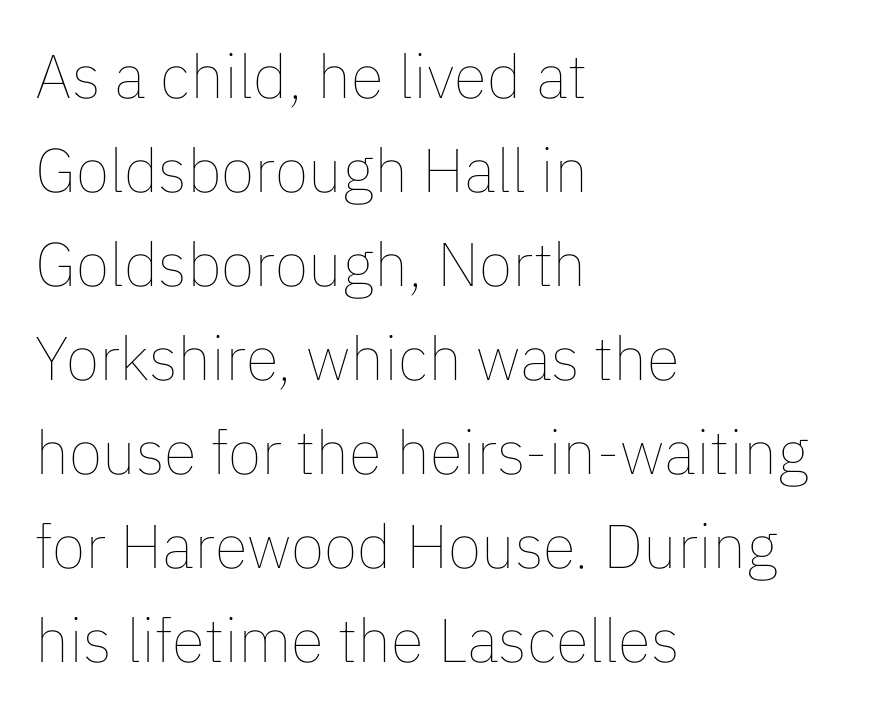
{"italic": "no", "bold": "no", "weight": "thin", "width": "normal", "stroke_contrast": "low", "x_height": "medium", "monospaced": "no", "underline": "no", "align": "left", "line_spacing": "normal", "line_spacing_ratio": 1.54, "letter_spacing": "normal", "letter_spacing_em": 0.0, "glyph_px": 61}
